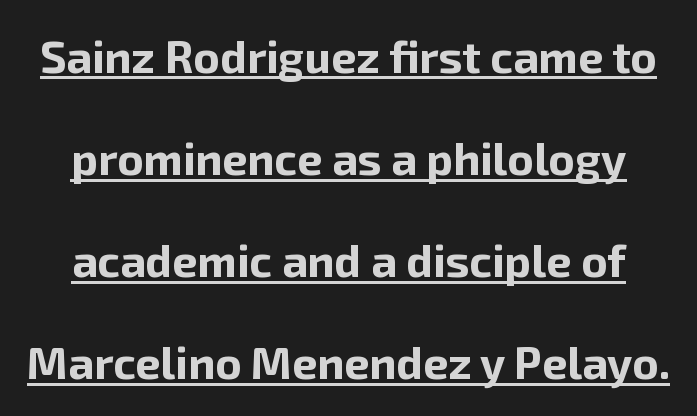
Strong, thick strokes mark this as bold type. Compared with typical paragraphs, the rows here are farther apart. This rendering leaves character spacing at its baseline value. The typeface chosen for these lines omits serifs. Caption: lettering with a line underneath. Do the letters lean? They stand straight.
